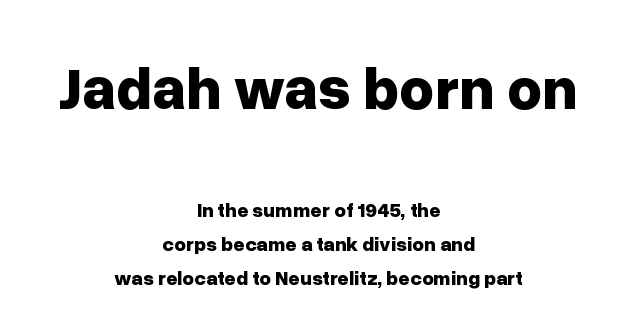
The image shows 60 px bold sans-serif type, upright; set centered, normal line spacing (1.7x), normal letter spacing, not underlined; the first (top) block is 3.0x larger; low stroke contrast and a medium x-height.
